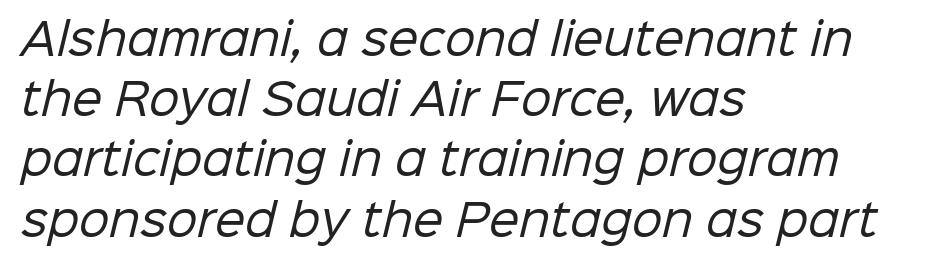
{"serif": "no", "bold": "no", "weight": "regular", "width": "normal", "stroke_contrast": "low", "x_height": "medium", "monospaced": "no", "underline": "no", "align": "left", "line_spacing": "normal", "line_spacing_ratio": 1.4, "letter_spacing": "normal", "letter_spacing_em": 0.0, "glyph_px": 43}
